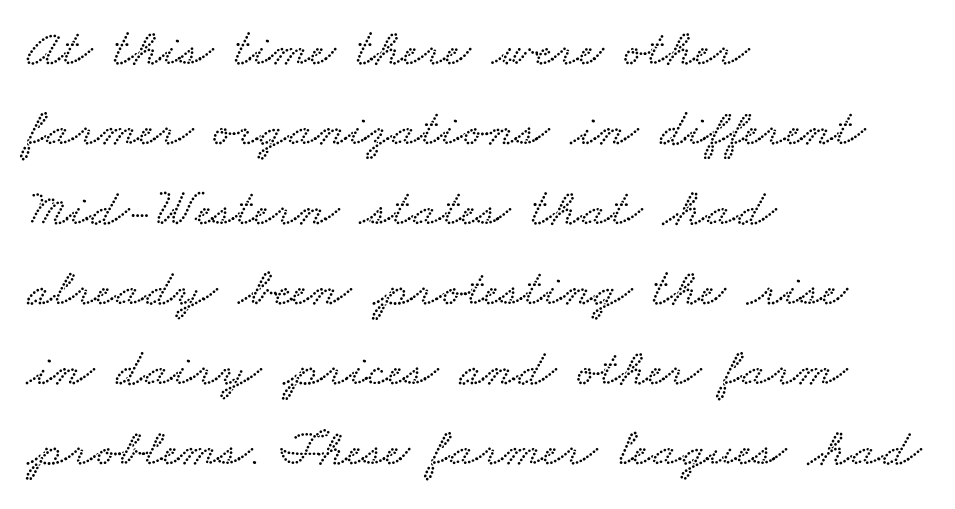
The image shows 54 px wide type; set left-aligned, normal line spacing (1.48x), normal letter spacing, not underlined; low stroke contrast and a small x-height.
